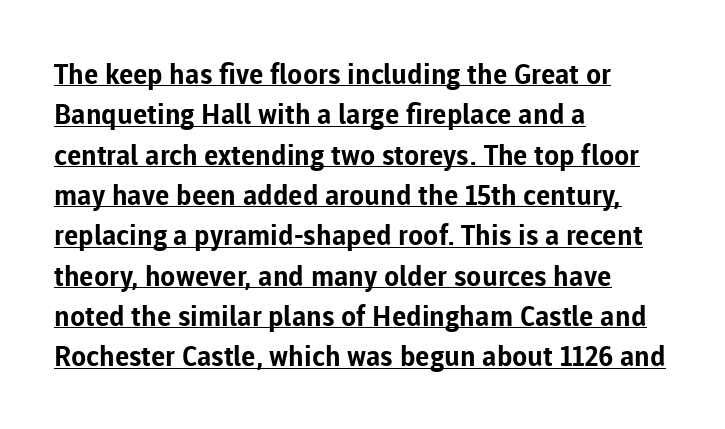
Is there much room between lines? A standard amount, neither cramped nor airy. The rendering uses the underline text-decoration. Left-aligned paragraph, ragged on the right. Nope, no serifs anywhere on these letters. The letters advance in unequal steps, a hallmark of proportional type. Notice how the stems are strictly vertical — no italics here.
